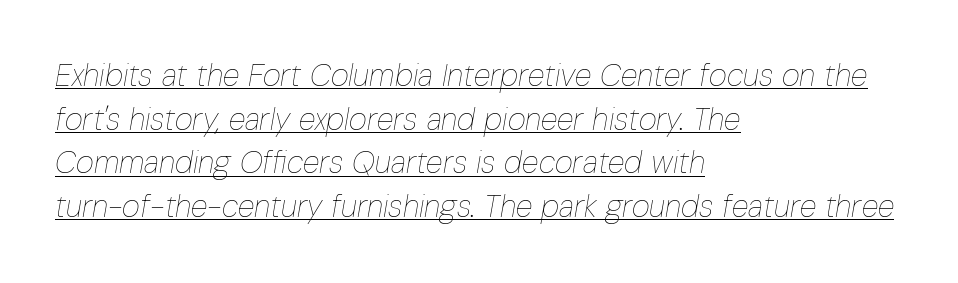
Q: Is the text bold? A: No.
Q: Is the text italic (slanted)? A: Yes, it leans right by about 10 degrees.
Q: Is the text underlined? A: Yes.
Q: How is the paragraph aligned? A: Left-aligned.
Q: Is the spacing between letters normal or unusually wide? A: Normal.
Q: Is the spacing between lines tight, normal or loose? A: Normal.
Q: Width (condensed, normal, or wide)? A: Condensed.
Q: Stroke contrast? A: Low.
Q: x-height? A: Medium.
Q: Monospaced? A: No.
